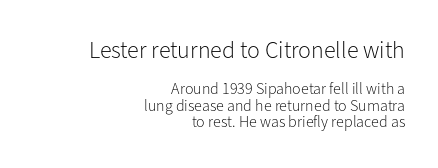
{"italic": "no", "bold": "no", "underline": "no", "align": "right", "line_spacing": "tight", "line_spacing_ratio": 1.04, "letter_spacing": "normal", "letter_spacing_em": 0.0, "larger_block": "first", "size_ratio": 1.5, "glyph_px": 24}
